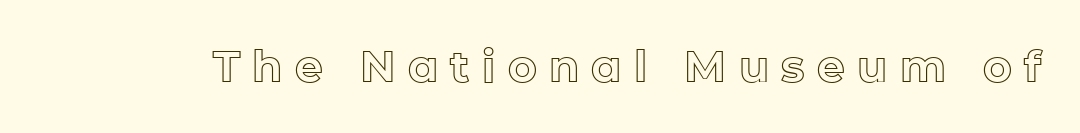
{"italic": "no", "width": "normal", "x_height": "medium", "monospaced": "no", "underline": "no", "letter_spacing": "wide", "letter_spacing_em": 0.28, "glyph_px": 44}
